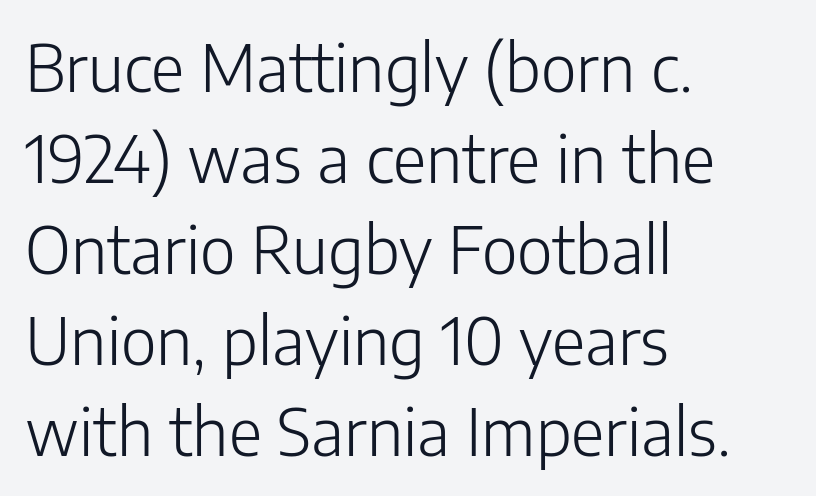
Type without underlining. Every stem runs plumb, perpendicular to the baseline. Nobody touched the tracking dial on this one. Classification — sans serif. Leading matches the norm, producing a regular column.
